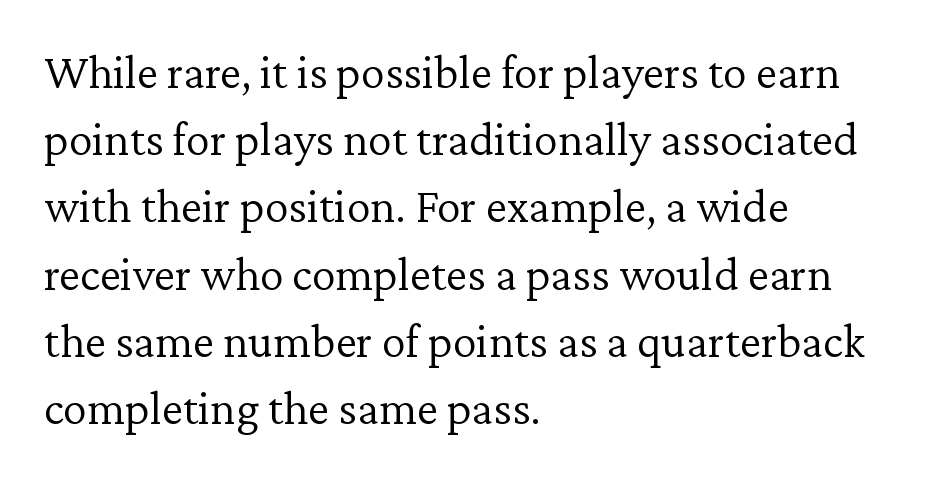
Horizontal alignment here is leftward, the default for most running prose. Serifs: yes, visible at the terminals of the letterforms. The font's upright variant was chosen for this text. Underline: absent.
